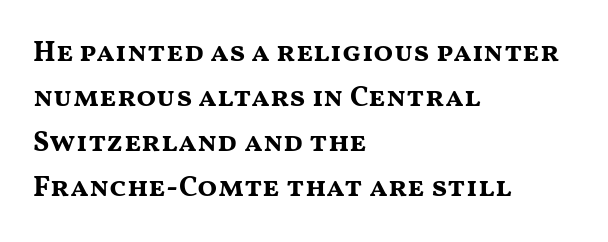
Is this a fixed-width face? No — the glyphs have proportional, varying widths. Every stem runs plumb, perpendicular to the baseline. Line spacing here is normal. Examine the stroke ends and you'll find no serifs. Standard letterfit; no display-style spreading of the glyphs. Decoration check: the copy has no underline.
